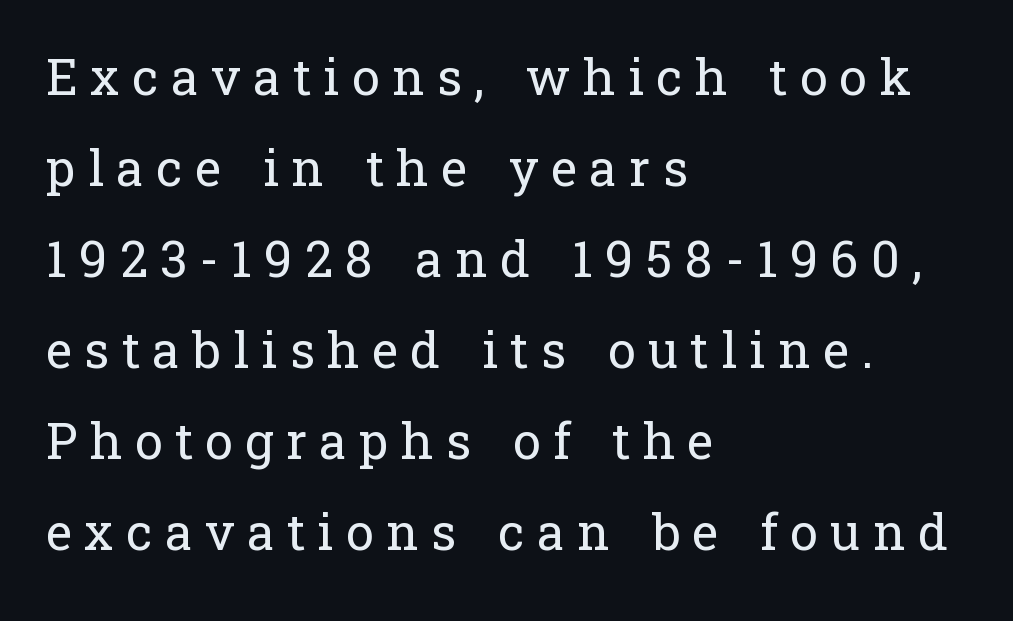
The image shows 50 px regular-weight serif type, upright; set left-aligned, line spacing 1.82x, unusually wide letter spacing (+0.25 em), not underlined; low stroke contrast and a medium x-height.
